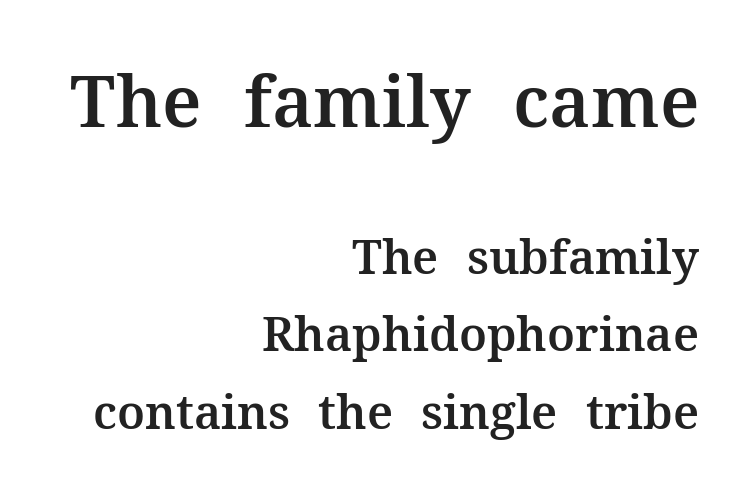
What kind of face is this? One with serifs. Teacher's note: observe the even right margin — that is flush-right alignment. Proportional: the letters do not fall into vertical columns. Standard letterfit; no display-style spreading of the glyphs. Between these two stacked blocks, the higher one wins on size.
